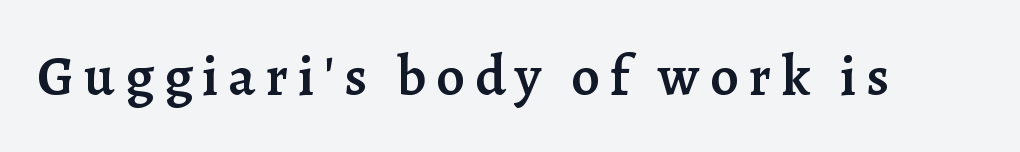
The image shows 57 px semibold serif type, upright; set not underlined; low stroke contrast and a medium x-height.
